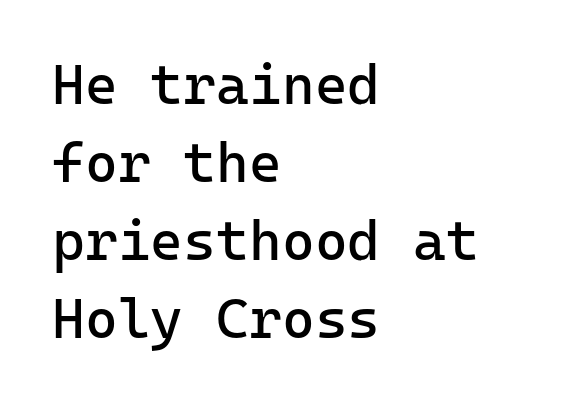
This sample is left-justified, so line endings fall wherever the words run out. Note: no serifs on the glyphs. Leading matches the norm, producing a regular column. No extra ink here — the face is not bold.
